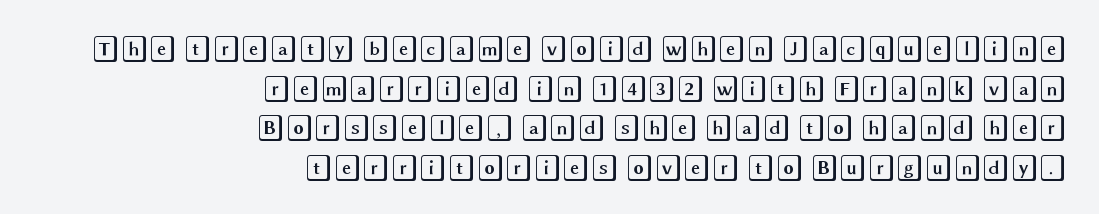
{"italic": "no", "underline": "no", "align": "right", "line_spacing": "normal", "line_spacing_ratio": 1.52, "letter_spacing": "normal", "letter_spacing_em": 0.0, "glyph_px": 26}
